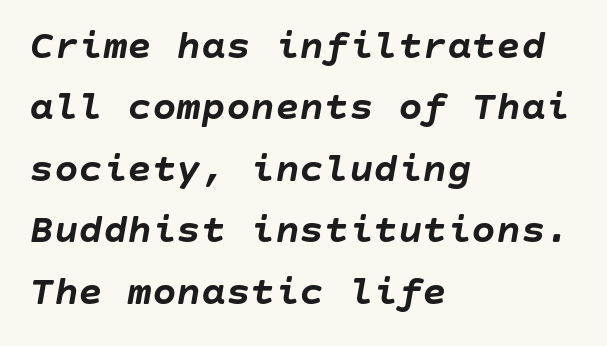
The image shows 41 px semibold type, italic (leaning right); set left-aligned, normal line spacing (1.5x), normal letter spacing, not underlined; low stroke contrast and a large x-height.
